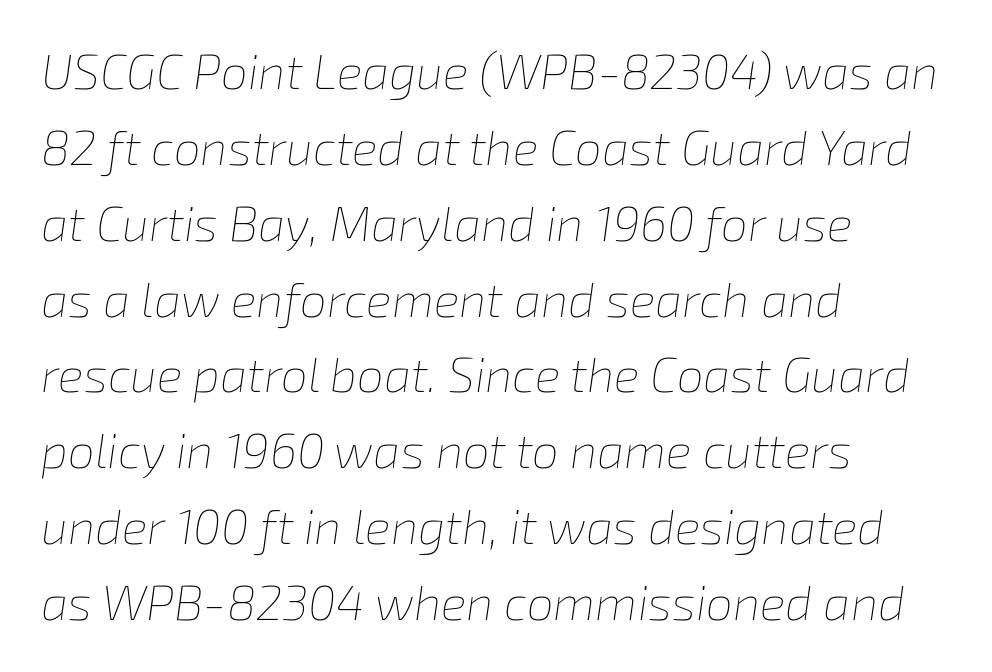
{"italic": "yes", "lean": "right", "slant_degrees": 8, "bold": "no", "weight": "thin", "width": "normal", "stroke_contrast": "low", "x_height": "medium", "monospaced": "no", "underline": "no", "align": "left", "line_spacing": "normal", "line_spacing_ratio": 1.58, "letter_spacing": "normal", "letter_spacing_em": 0.0, "glyph_px": 48}
